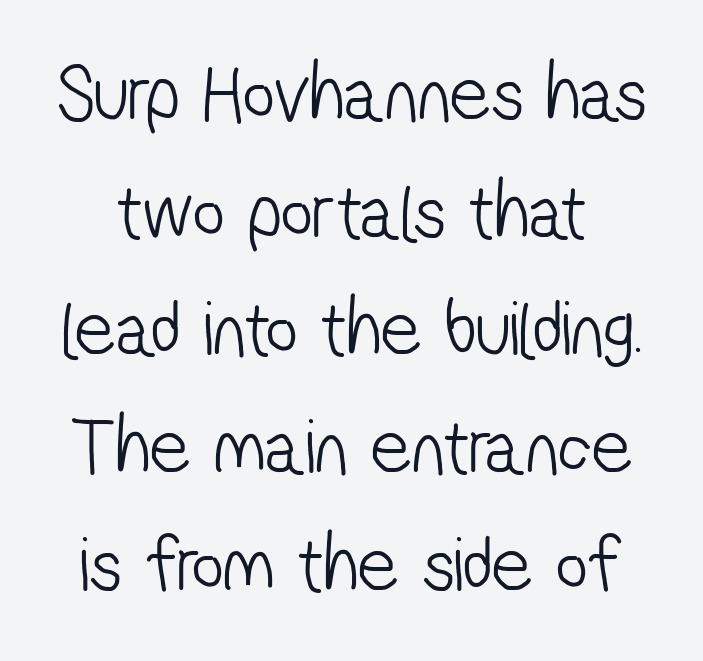
Q: Is the text bold? A: No.
Q: Is the typeface a serif or a sans-serif typeface? A: Sans-serif.
Q: Is the text underlined? A: No.
Q: Is the spacing between letters normal or unusually wide? A: Normal.
Q: Is the spacing between lines tight, normal or loose? A: Normal.
Q: Width (condensed, normal, or wide)? A: Condensed.
Q: Stroke contrast? A: Low.
Q: x-height? A: Medium.
Q: Monospaced? A: No.
